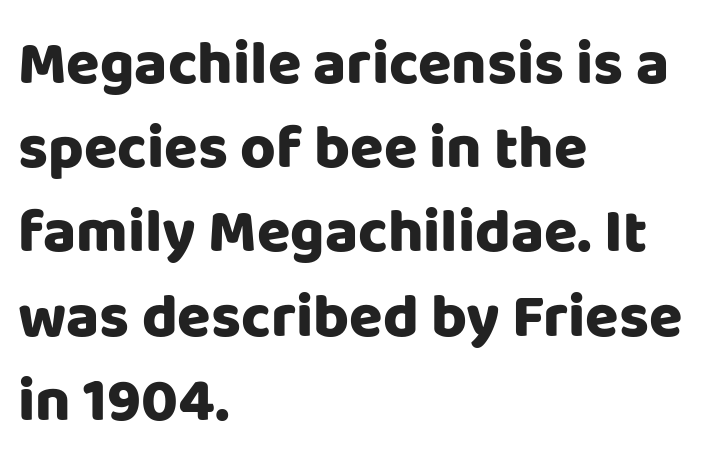
The image shows 61 px heavy sans-serif type, upright; set left-aligned, normal line spacing (1.38x), normal letter spacing, not underlined; low stroke contrast and a large x-height.
